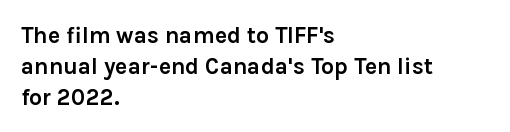
{"italic": "no", "bold": "yes", "underline": "no", "align": "left", "line_spacing": "normal", "line_spacing_ratio": 1.34, "letter_spacing": "normal", "letter_spacing_em": 0.0, "glyph_px": 23}
